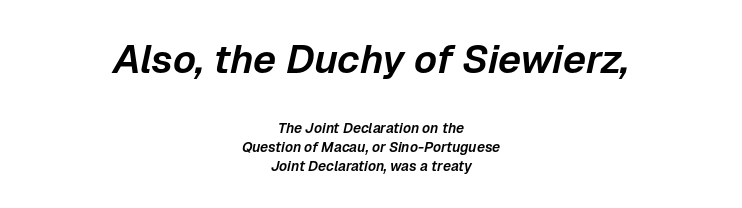
The image shows 40 px text type, italic (leaning right); set centered, normal line spacing (1.35x), normal letter spacing, not underlined; the first (top) block is 2.86x larger; low stroke contrast and a medium x-height.
